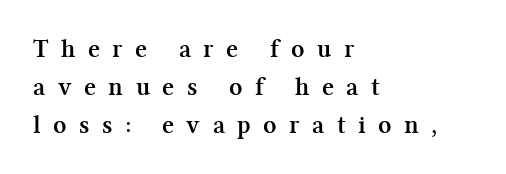
{"italic": "no", "bold": "yes", "underline": "no", "align": "left", "line_spacing": "normal", "line_spacing_ratio": 1.47, "letter_spacing": "wide", "letter_spacing_em": 0.48, "glyph_px": 26}
